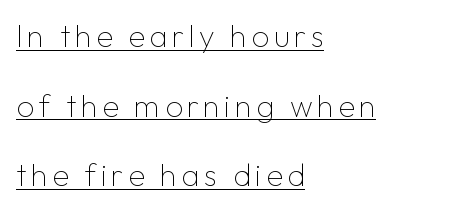
All the whitespace from short lines collects on the right. Designer's note — italics off, roman on. If you measured baseline to baseline, you'd find a long distance. Honestly, the underline is the first thing you notice here. The designer went with a sans here, leaving each stem footless. A quiet, ordinary-to-light weight characterises the typeface.
